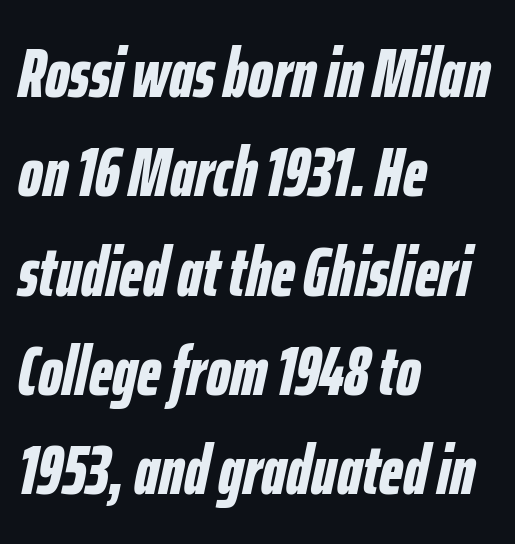
{"italic": "yes", "lean": "right", "slant_degrees": 12, "bold": "yes", "weight": "bold", "width": "condensed", "stroke_contrast": "low", "x_height": "medium", "monospaced": "no", "underline": "no", "align": "left", "line_spacing": "normal", "line_spacing_ratio": 1.44, "letter_spacing": "normal", "letter_spacing_em": 0.0, "glyph_px": 69}
